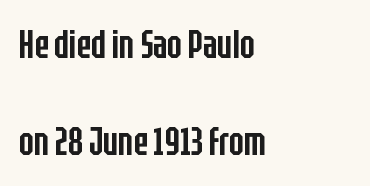
This is moderately heavy type, rendered in semibold. The letters advance in unequal steps, a hallmark of proportional type. Does the copy run flush right? No — it runs flush left. Typographically, this falls in the sans-serif category. The line texture is even and compact thanks to regular tracking.
